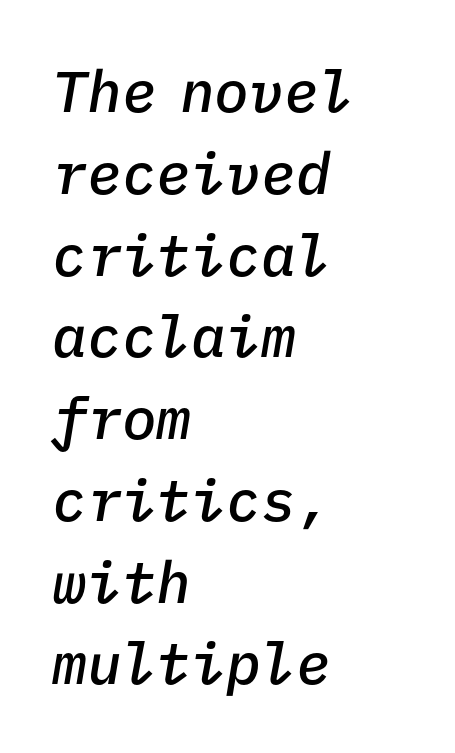
{"italic": "yes", "lean": "right", "slant_degrees": 9, "bold": "semi", "weight": "semibold", "width": "normal", "stroke_contrast": "low", "x_height": "medium", "monospaced": "yes", "underline": "no", "align": "left", "line_spacing": "normal", "line_spacing_ratio": 1.41, "letter_spacing": "normal", "letter_spacing_em": 0.0, "glyph_px": 58}
